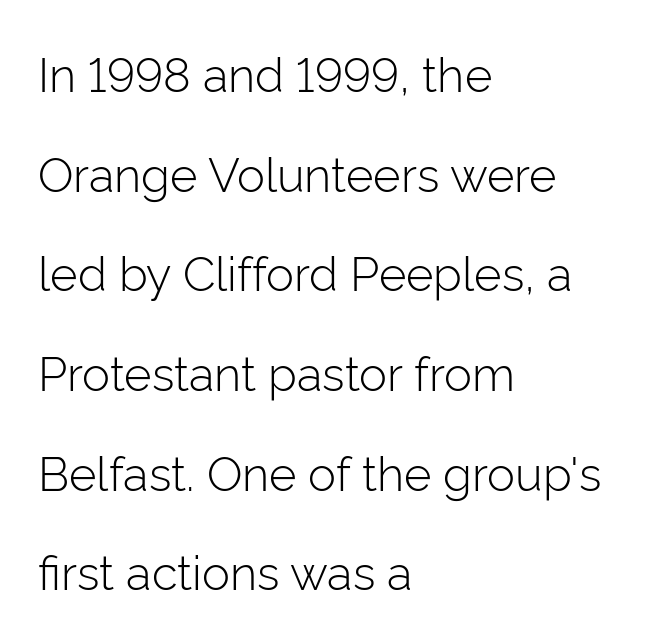
Bold? No — there's no thickening of the strokes. Think of a printed novel: that variable character pitch is what you see here. Letter spacing: default. Italic: no, the glyphs are upright roman. Every row of glyphs begins at an identical x-position on the left.
